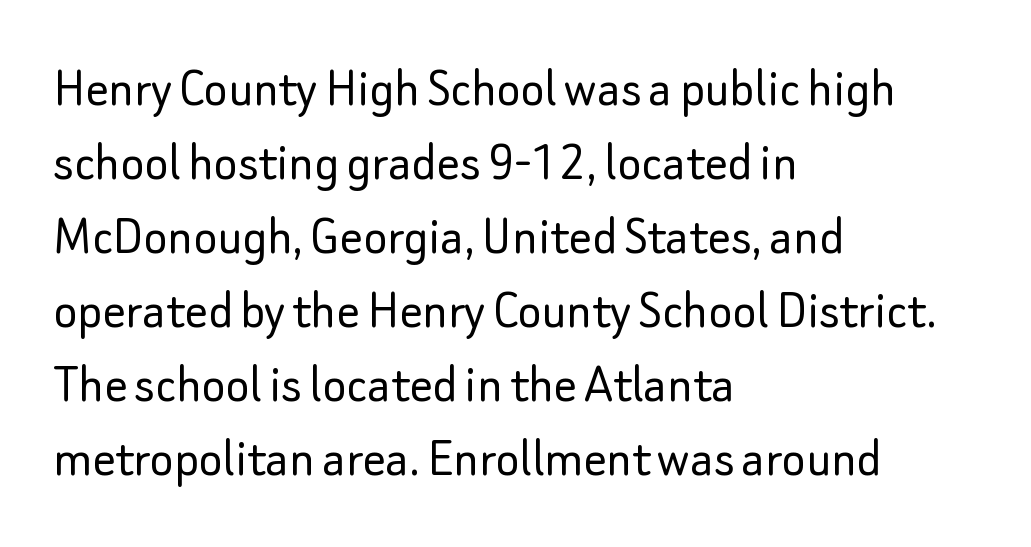
Letters rest on an invisible, unmarked baseline. Vertical stems look standard width or narrower in stroke. Designer's note — italics off, roman on. Tracking here is standard; glyphs follow each other at the usual distance. These lines are rendered in a variable-pitch font.
